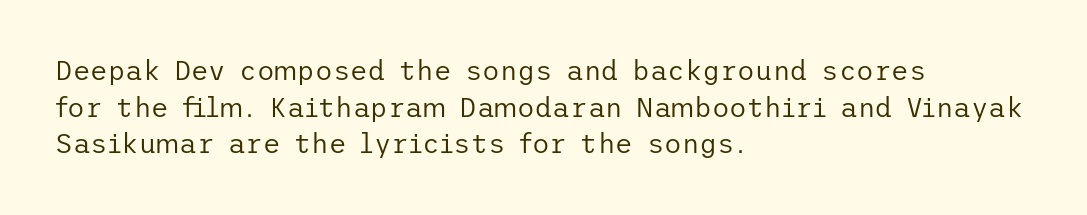
{"italic": "no", "bold": "no", "underline": "no", "align": "left", "line_spacing": "normal", "line_spacing_ratio": 1.36, "letter_spacing": "normal", "letter_spacing_em": 0.0, "glyph_px": 27}
